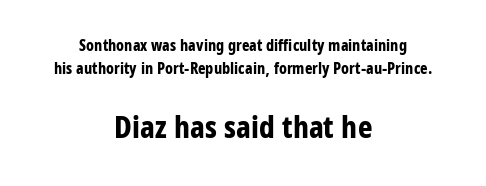
Q: Is the text bold? A: Yes.
Q: Is the text italic (slanted)? A: No, it is upright.
Q: Is the typeface a serif or a sans-serif typeface? A: Sans-serif.
Q: Is the text underlined? A: No.
Q: How is the paragraph aligned? A: Centered.
Q: Is the spacing between letters normal or unusually wide? A: Normal.
Q: Is the spacing between lines tight, normal or loose? A: Normal.
Q: Which block of text is set in a larger size, the first (top) or the second (bottom)? A: The second (bottom) one.
Q: Width (condensed, normal, or wide)? A: Condensed.
Q: Stroke contrast? A: Low.
Q: x-height? A: Large.
Q: Monospaced? A: No.
